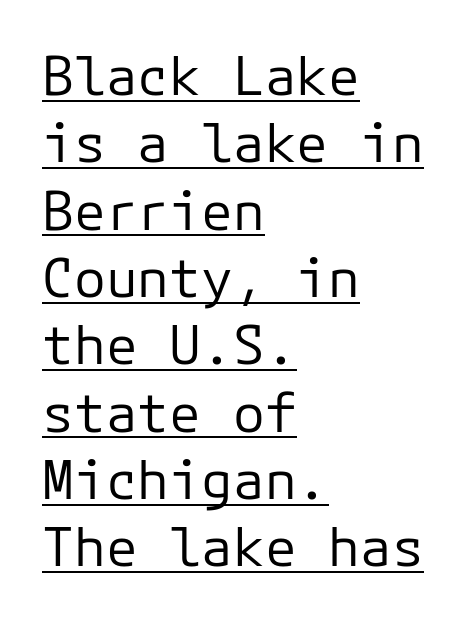
Q: Is the text bold? A: No.
Q: Is the text italic (slanted)? A: No, it is upright.
Q: Is the typeface a serif or a sans-serif typeface? A: Sans-serif.
Q: Is the text underlined? A: Yes.
Q: How is the paragraph aligned? A: Left-aligned.
Q: Is the spacing between letters normal or unusually wide? A: Normal.
Q: Is the spacing between lines tight, normal or loose? A: Normal.
Q: Width (condensed, normal, or wide)? A: Normal.
Q: Stroke contrast? A: Low.
Q: x-height? A: Medium.
Q: Monospaced? A: Yes.
